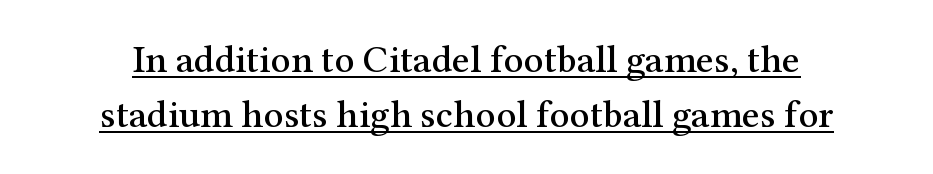
The image shows 39 px serif type, upright; set normal line spacing (1.41x), normal letter spacing, underlined; medium stroke contrast and a medium x-height.
